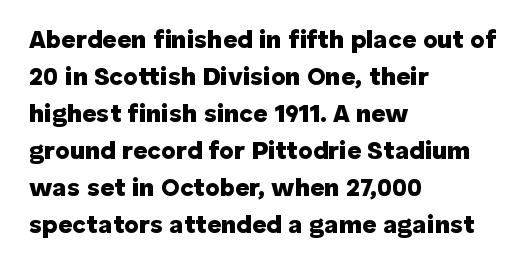
Horizontally, the lines are justified to the leading edge only. These words are printed bold, with thick strokes throughout. These lines sit exactly where default settings would place them. Every character sits straight up, as roman type does. Beneath every word, the page is bare.
